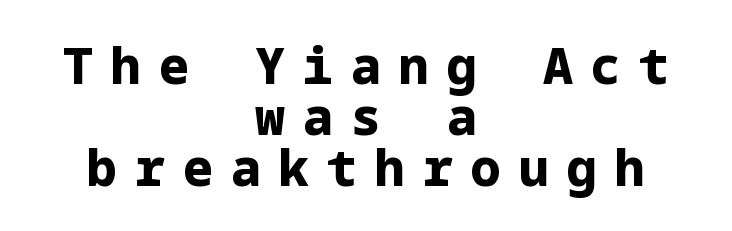
This is heavy type, rendered in bold. The specimen reads as upright at a glance. Closely set lines give the paragraph a compact silhouette. The type is letterspaced generously, with wide tracking. Neither beginnings nor endings align; midpoints do. Nobody drew a line under any word here.
